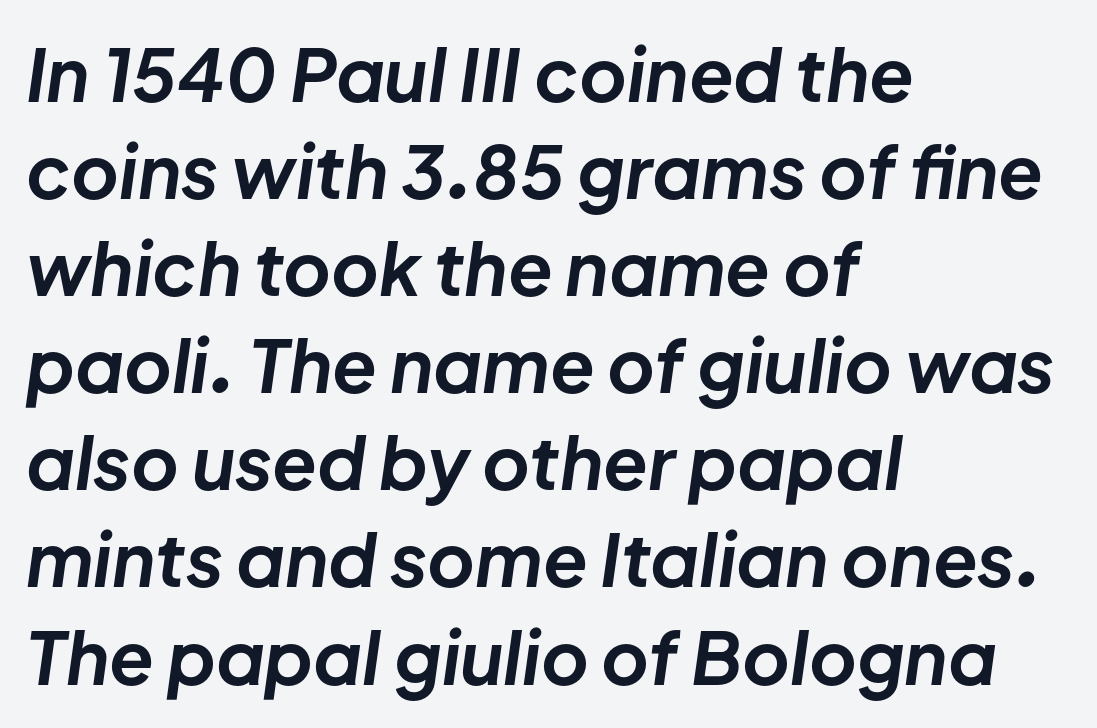
{"italic": "yes", "lean": "right", "slant_degrees": 8, "bold": "yes", "weight": "bold", "width": "normal", "stroke_contrast": "low", "x_height": "medium", "monospaced": "no", "underline": "no", "align": "left", "line_spacing": "normal", "line_spacing_ratio": 1.33, "letter_spacing": "normal", "letter_spacing_em": 0.0, "glyph_px": 73}
